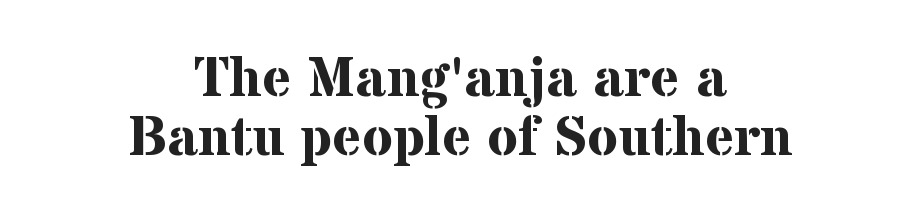
{"serif": "yes", "italic": "no", "bold": "yes", "weight": "bold", "width": "normal", "stroke_contrast": "medium", "x_height": "medium", "monospaced": "no", "underline": "no", "align": "center", "line_spacing": "tight", "line_spacing_ratio": 1.06, "letter_spacing": "normal", "letter_spacing_em": 0.0, "glyph_px": 56}
